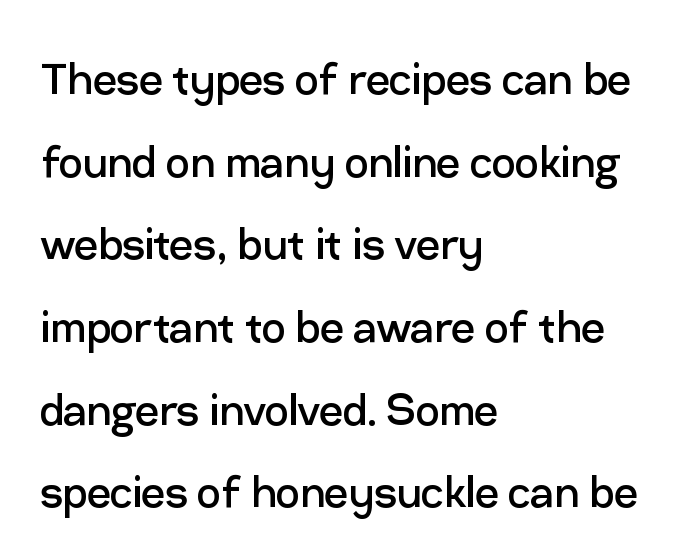
The image shows 53 px regular-weight sans-serif type, upright; set left-aligned, normal line spacing (1.56x), normal letter spacing, not underlined; low stroke contrast and a medium x-height.
